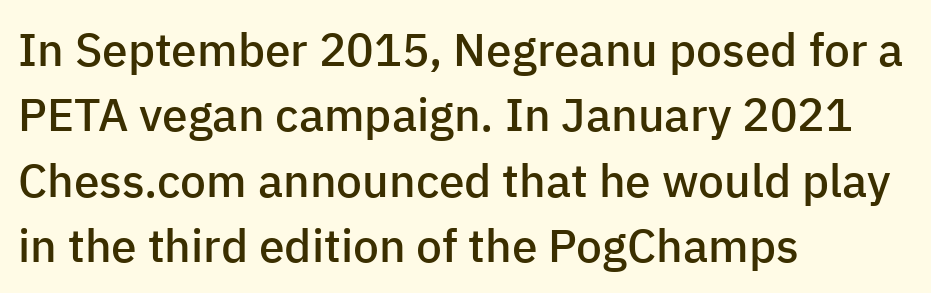
Q: Is the text bold? A: Semi-bold.
Q: Is the text italic (slanted)? A: No, it is upright.
Q: Is the typeface a serif or a sans-serif typeface? A: Sans-serif.
Q: Is the text underlined? A: No.
Q: How is the paragraph aligned? A: Left-aligned.
Q: Is the spacing between letters normal or unusually wide? A: Normal.
Q: Is the spacing between lines tight, normal or loose? A: Normal.
Q: Width (condensed, normal, or wide)? A: Normal.
Q: Stroke contrast? A: Low.
Q: x-height? A: Medium.
Q: Monospaced? A: No.
